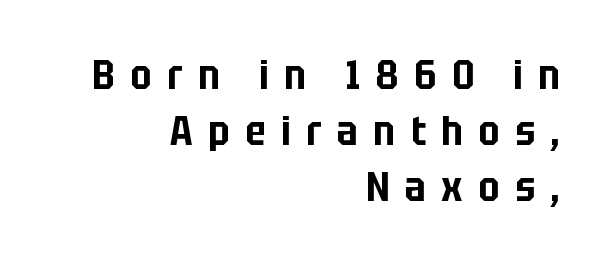
Q: Is the text italic (slanted)? A: No, it is upright.
Q: Is the typeface a serif or a sans-serif typeface? A: Sans-serif.
Q: Is the text underlined? A: No.
Q: How is the paragraph aligned? A: Right-aligned.
Q: Is the spacing between letters normal or unusually wide? A: Unusually wide.
Q: Is the spacing between lines tight, normal or loose? A: Normal.
Q: Width (condensed, normal, or wide)? A: Condensed.
Q: Stroke contrast? A: Low.
Q: x-height? A: Large.
Q: Monospaced? A: No.
